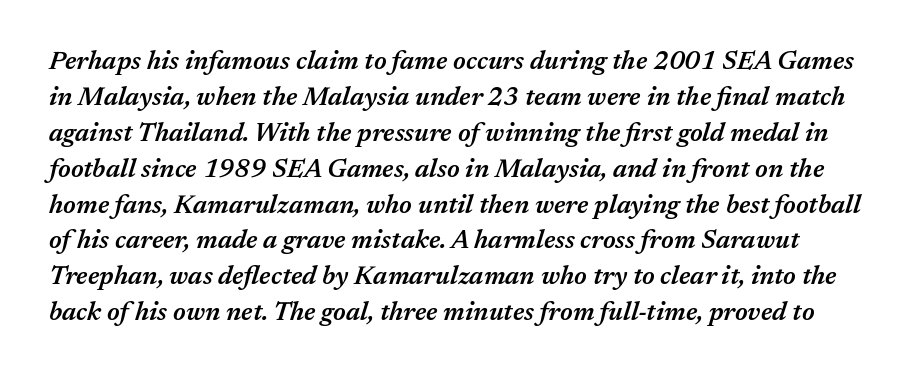
Slanted lettering throughout. How heavy is the stroke? Medium-heavy — a semibold, shy of bold. No word sits above an underline. Between one letter and the next there's only the usual sliver of space.
